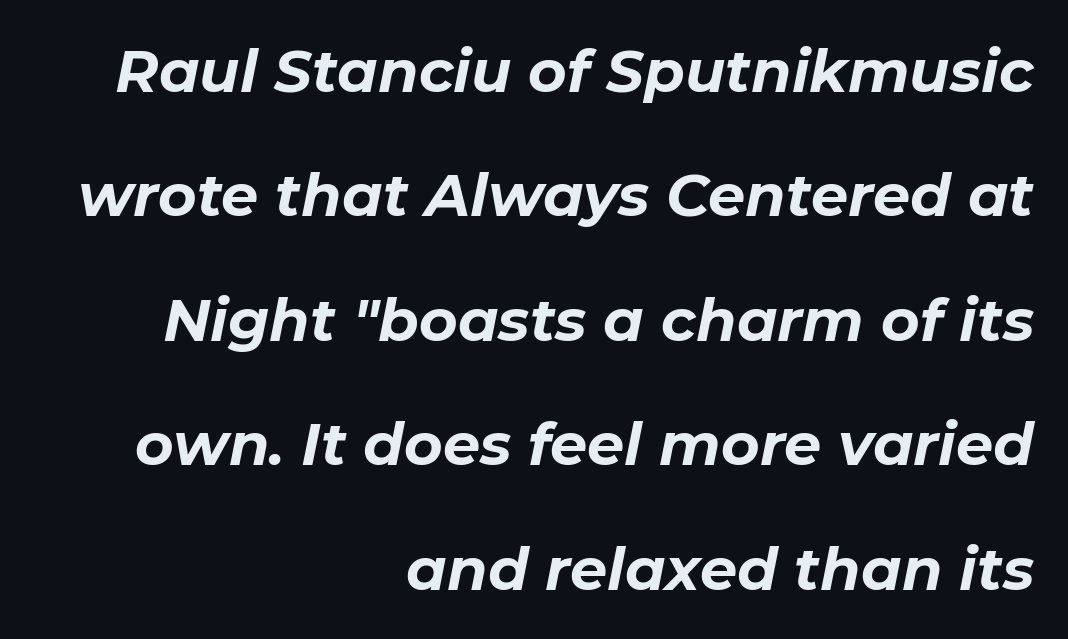
The image shows 59 px bold type, italic (leaning right); set right-aligned, loose line spacing (2.11x), normal letter spacing, not underlined; low stroke contrast and a medium x-height.
